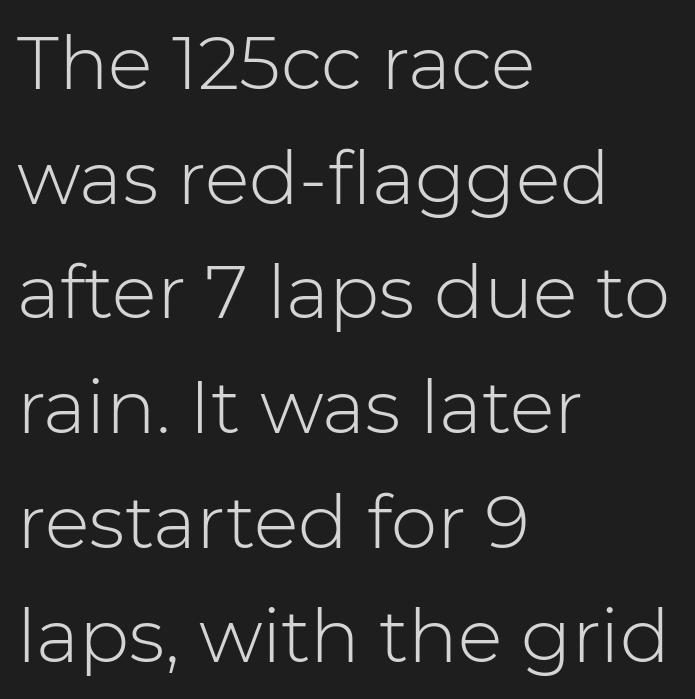
The image shows 74 px light sans-serif type, upright; set left-aligned, normal line spacing (1.55x), normal letter spacing, not underlined; low stroke contrast and a medium x-height.
